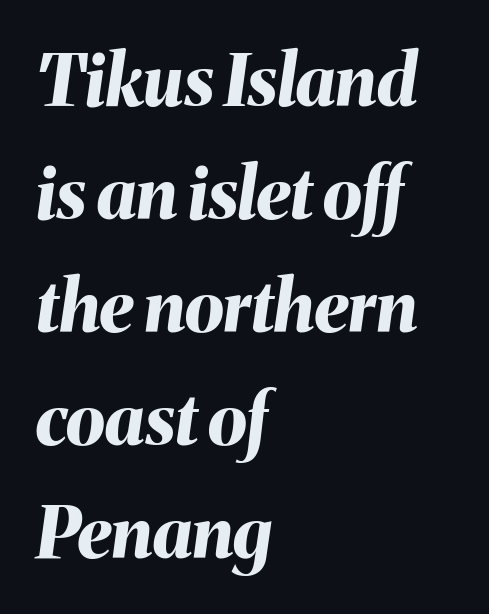
{"italic": "yes", "lean": "right", "slant_degrees": 8, "bold": "yes", "weight": "bold", "width": "normal", "stroke_contrast": "medium", "x_height": "medium", "monospaced": "no", "underline": "no", "align": "left", "line_spacing": "normal", "line_spacing_ratio": 1.59, "letter_spacing": "normal", "letter_spacing_em": 0.0, "glyph_px": 71}
